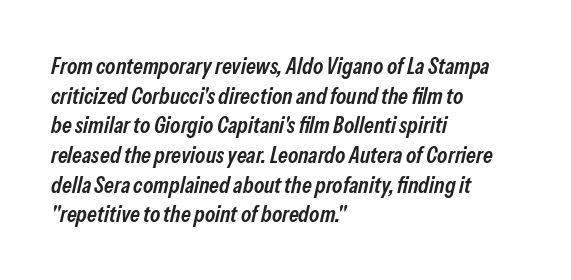
{"italic": "yes", "lean": "right", "slant_degrees": 13, "bold": "semi", "underline": "no", "align": "left", "line_spacing": "normal", "line_spacing_ratio": 1.29, "letter_spacing": "normal", "letter_spacing_em": 0.0, "glyph_px": 23}
